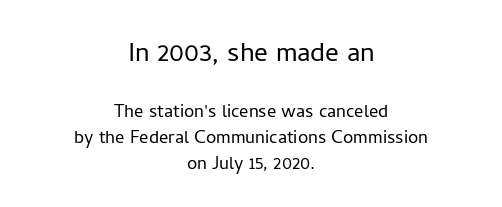
What's the leading like? Squeezed, with rows nearly overlapping. Counters stay open thanks to moderate or lighter strokes. Nobody touched the tracking dial on this one. Font category for this specimen: sans-serif. The rendering uses natural spacing where letterforms have individual widths.
